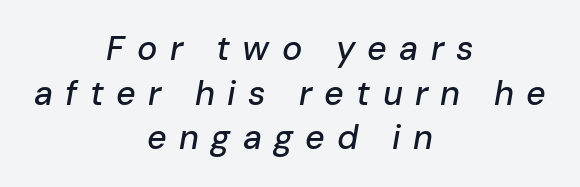
Q: Is the text italic (slanted)? A: Yes, it leans right by about 10 degrees.
Q: Is the text underlined? A: No.
Q: How is the paragraph aligned? A: Centered.
Q: Is the spacing between letters normal or unusually wide? A: Unusually wide.
Q: Is the spacing between lines tight, normal or loose? A: Normal.
Q: Width (condensed, normal, or wide)? A: Normal.
Q: Stroke contrast? A: Low.
Q: x-height? A: Medium.
Q: Monospaced? A: No.
